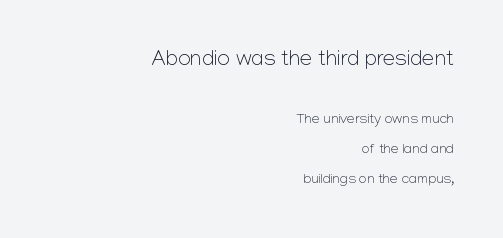
The image shows 22 px text type, upright; set right-aligned, loose line spacing (2.12x), normal letter spacing, not underlined; the first (top) block is 1.57x larger.
